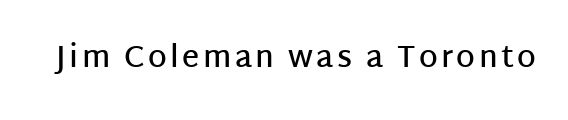
The image shows 30 px semibold sans-serif type, upright; set not underlined; low stroke contrast and a large x-height.
